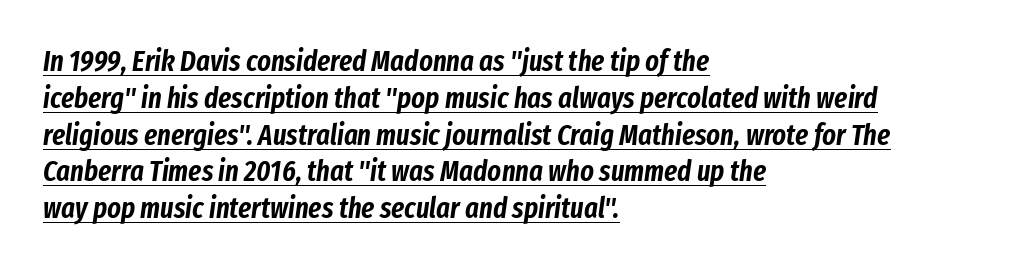
The image shows 29 px condensed type, italic (leaning right); set left-aligned, normal line spacing (1.27x), normal letter spacing, underlined; low stroke contrast and a medium x-height.
